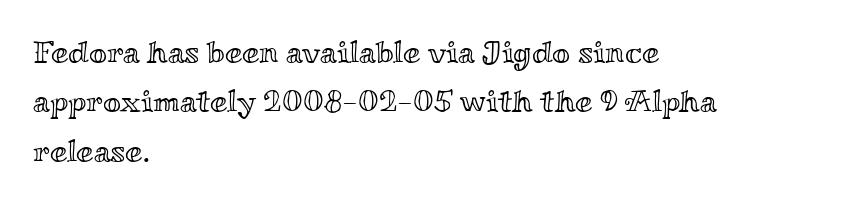
The image shows 31 px wide type, upright; set left-aligned, normal line spacing (1.59x), normal letter spacing, not underlined; a small x-height.
